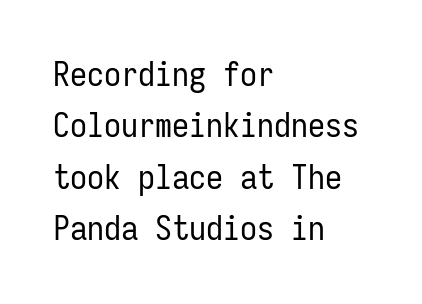
A typesetter would call this zero additional tracking. The lines in this sample share a left origin and differ only in where they stop. Stroke terminals: plain, sans-serif. Every stem runs plumb, perpendicular to the baseline. Weight: in the light-to-regular range.
